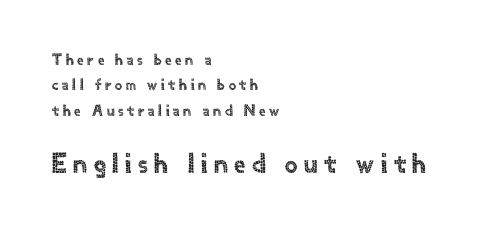
The image shows 28 px sans-serif type, upright; set left-aligned, normal line spacing (1.58x), unusually wide letter spacing (+0.23 em), not underlined; the second (bottom) block is 1.75x larger; a small x-height.
